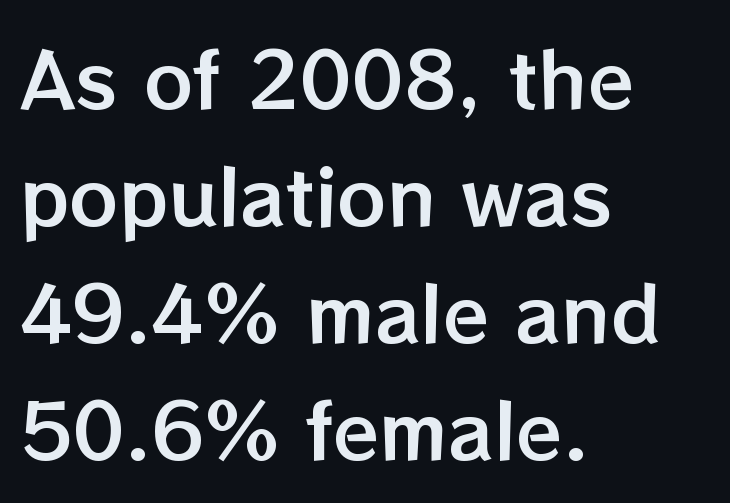
Q: Is the text italic (slanted)? A: No, it is upright.
Q: Is the text underlined? A: No.
Q: How is the paragraph aligned? A: Left-aligned.
Q: Is the spacing between letters normal or unusually wide? A: Normal.
Q: Is the spacing between lines tight, normal or loose? A: Normal.
Q: Width (condensed, normal, or wide)? A: Normal.
Q: Stroke contrast? A: Low.
Q: x-height? A: Medium.
Q: Monospaced? A: No.
